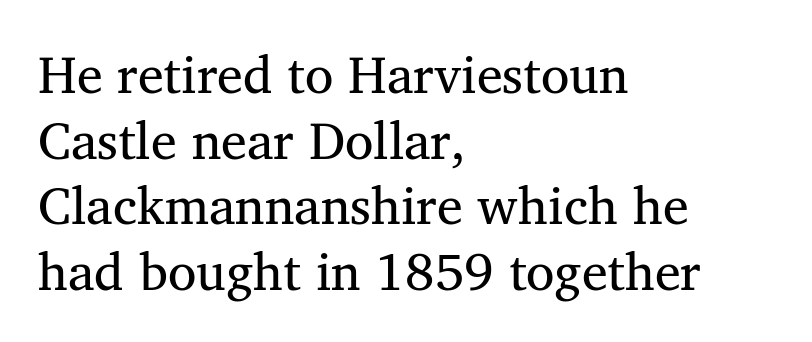
The image shows 52 px regular-weight serif type, upright; set left-aligned, normal line spacing (1.26x), normal letter spacing, not underlined; medium stroke contrast and a medium x-height.
